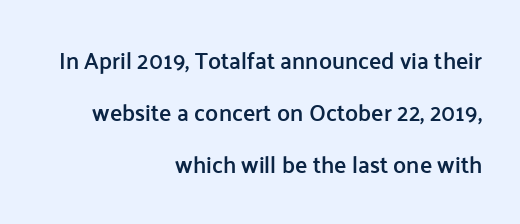
Rendered with straight, roman letterforms. Moderately thickened strokes mark this as semibold type. The paragraph shown leans on its right margin. Tracking value appears to be zero — textbook default spacing. These lines stand farther apart than default settings would place them. The baseline area is clear.
